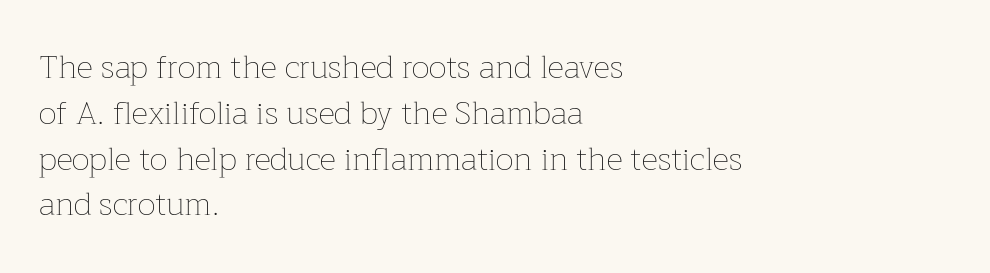
{"italic": "no", "bold": "no", "weight": "thin", "width": "normal", "stroke_contrast": "low", "x_height": "medium", "monospaced": "no", "underline": "no", "align": "left", "line_spacing": "normal", "line_spacing_ratio": 1.43, "letter_spacing": "normal", "letter_spacing_em": 0.0, "glyph_px": 32}
